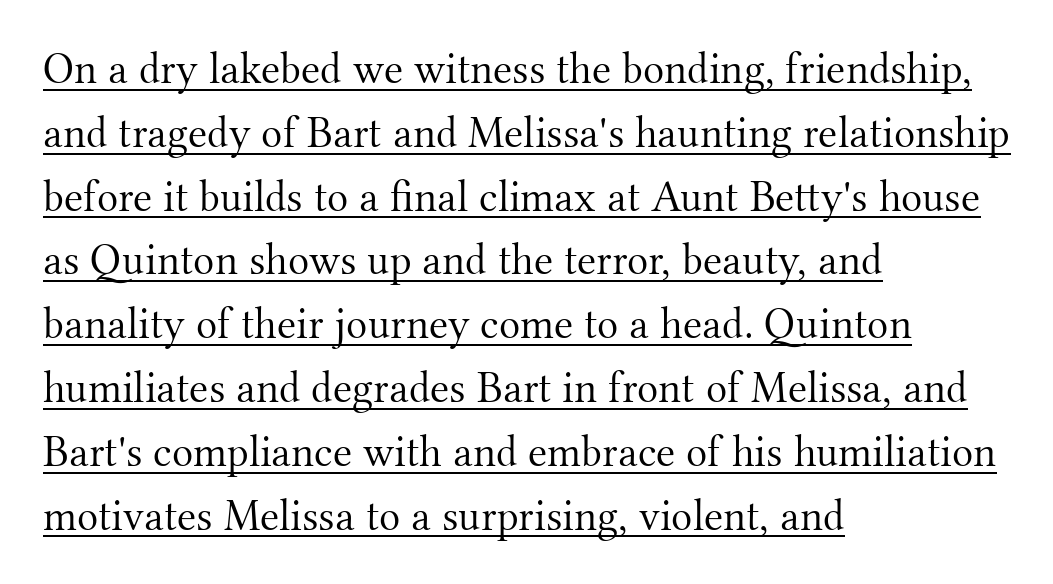
The image shows 44 px light serif type, upright; set left-aligned, normal line spacing (1.45x), normal letter spacing, underlined; medium stroke contrast and a small x-height.
